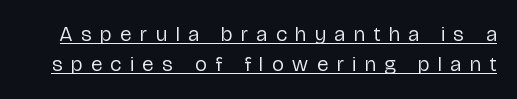
Q: Is the text bold? A: No.
Q: Is the text italic (slanted)? A: No, it is upright.
Q: Is the text underlined? A: Yes.
Q: Is the spacing between letters normal or unusually wide? A: Unusually wide.
Q: Is the spacing between lines tight, normal or loose? A: Normal.
